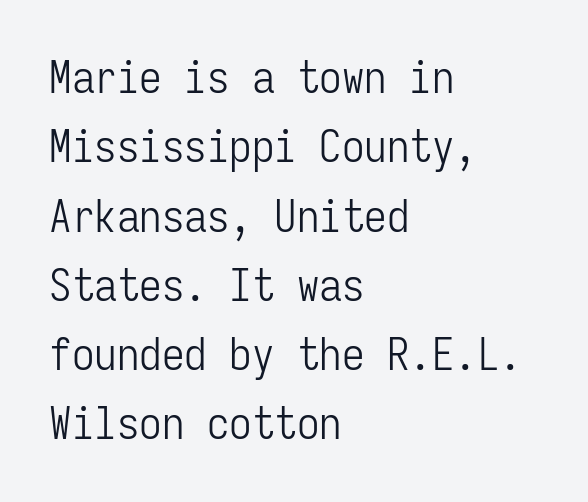
Q: Is the text bold? A: No.
Q: Is the text italic (slanted)? A: No, it is upright.
Q: Is the typeface a serif or a sans-serif typeface? A: Sans-serif.
Q: Is the text underlined? A: No.
Q: How is the paragraph aligned? A: Left-aligned.
Q: Is the spacing between letters normal or unusually wide? A: Normal.
Q: Is the spacing between lines tight, normal or loose? A: Normal.
Q: Width (condensed, normal, or wide)? A: Condensed.
Q: Stroke contrast? A: Low.
Q: x-height? A: Medium.
Q: Monospaced? A: Yes.
